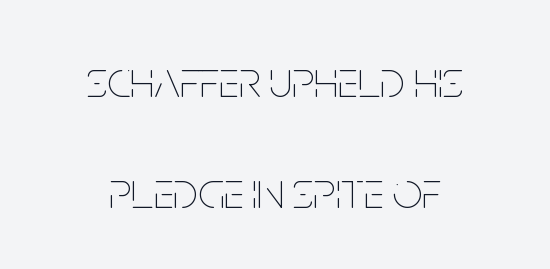
The image shows 52 px thin, condensed type, upright; set centered, loose line spacing (2.14x), normal letter spacing, not underlined; low stroke contrast and a large x-height.
